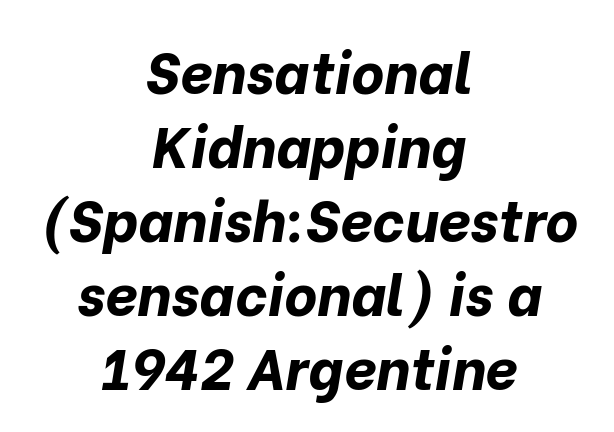
Q: Is the text bold? A: Yes.
Q: Is the text italic (slanted)? A: Yes, it leans right by about 10 degrees.
Q: Is the text underlined? A: No.
Q: How is the paragraph aligned? A: Centered.
Q: Is the spacing between letters normal or unusually wide? A: Normal.
Q: Is the spacing between lines tight, normal or loose? A: Normal.
Q: Width (condensed, normal, or wide)? A: Normal.
Q: Stroke contrast? A: Low.
Q: x-height? A: Medium.
Q: Monospaced? A: No.
